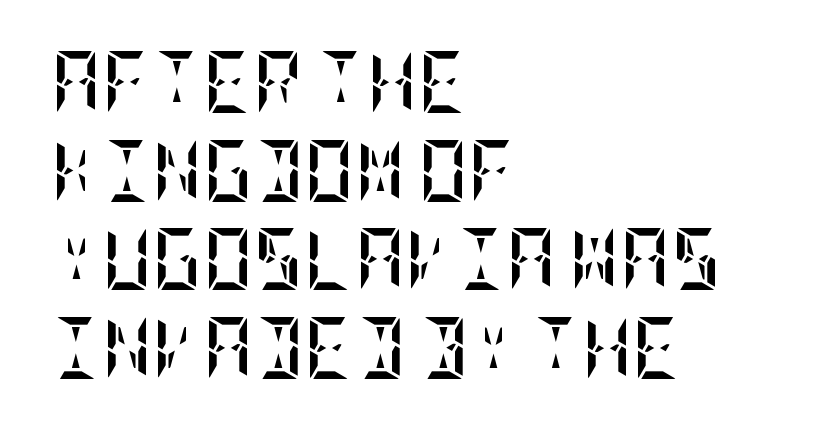
Q: Is the text bold? A: Yes.
Q: Is the text italic (slanted)? A: No, it is upright.
Q: Is the text underlined? A: No.
Q: How is the paragraph aligned? A: Left-aligned.
Q: Is the spacing between letters normal or unusually wide? A: Normal.
Q: Is the spacing between lines tight, normal or loose? A: Normal.
Q: Width (condensed, normal, or wide)? A: Condensed.
Q: Stroke contrast? A: Low.
Q: x-height? A: Large.
